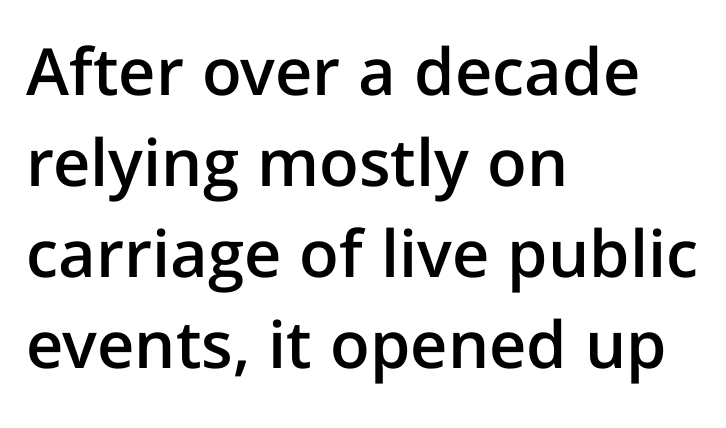
{"serif": "no", "italic": "no", "bold": "semi", "weight": "semibold", "width": "normal", "stroke_contrast": "low", "x_height": "medium", "monospaced": "no", "underline": "no", "align": "left", "line_spacing": "normal", "line_spacing_ratio": 1.4, "letter_spacing": "normal", "letter_spacing_em": 0.0, "glyph_px": 65}
